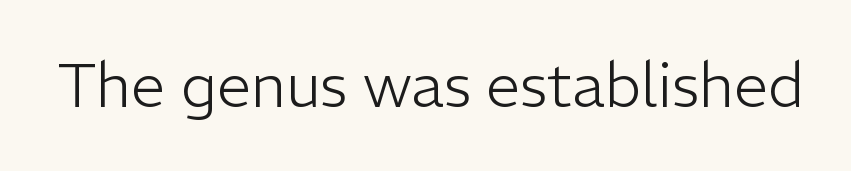
{"serif": "no", "italic": "no", "bold": "no", "weight": "light", "width": "normal", "stroke_contrast": "low", "x_height": "medium", "monospaced": "no", "underline": "no", "letter_spacing": "normal", "letter_spacing_em": 0.0, "glyph_px": 61}
